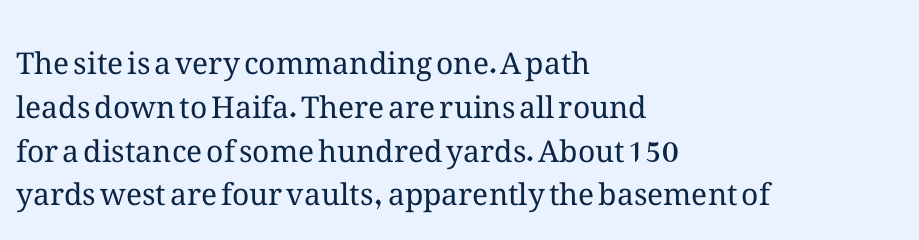
Does the leading feel generous? No, just average. This rendering uses left alignment, leaving the right contour irregular. Observe the ordinary spacing: letters are neighbours, not strangers. The letters advance in unequal steps, a hallmark of proportional type.
